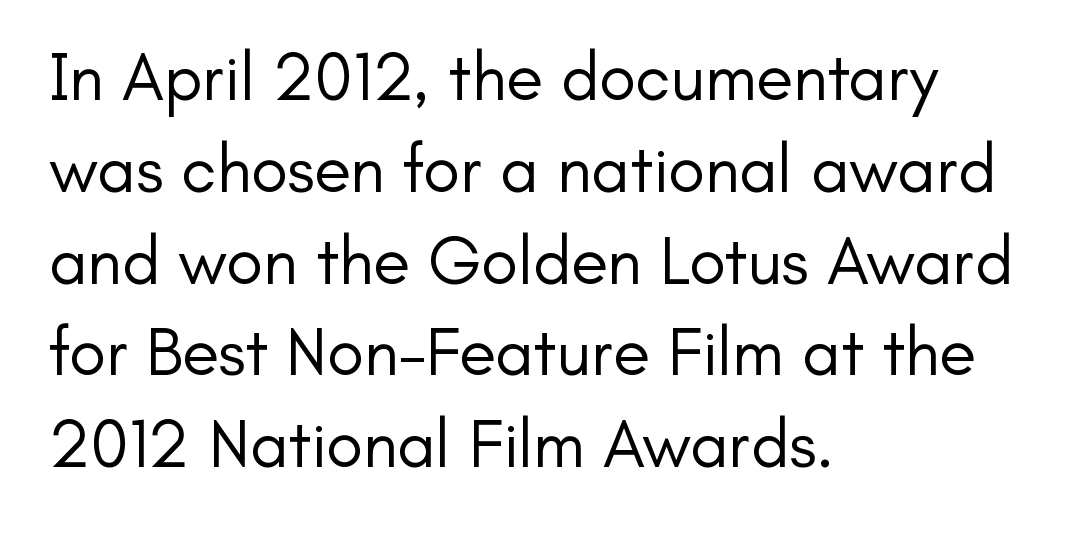
The image shows 68 px regular-weight sans-serif type, upright; set left-aligned, normal line spacing (1.35x), normal letter spacing, not underlined; low stroke contrast and a small x-height.
